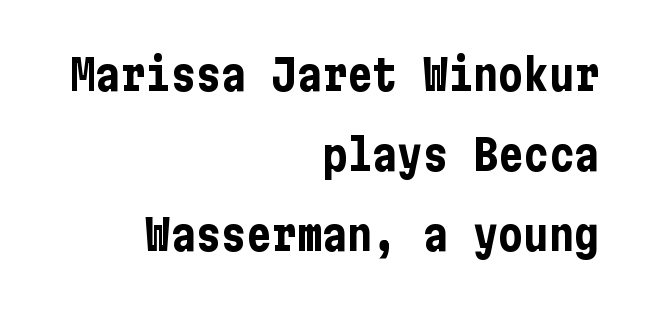
Q: Is the text bold? A: Yes.
Q: Is the text italic (slanted)? A: No, it is upright.
Q: Is the typeface a serif or a sans-serif typeface? A: Sans-serif.
Q: Is the text underlined? A: No.
Q: How is the paragraph aligned? A: Right-aligned.
Q: Is the spacing between letters normal or unusually wide? A: Normal.
Q: Is the spacing between lines tight, normal or loose? A: Loose.
Q: Width (condensed, normal, or wide)? A: Condensed.
Q: Stroke contrast? A: Low.
Q: x-height? A: Medium.
